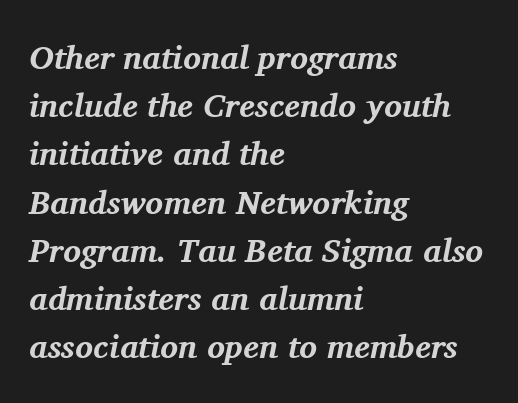
The image shows 33 px bold serif type, italic (leaning right); set left-aligned, normal line spacing (1.46x), normal letter spacing, not underlined; medium stroke contrast and a medium x-height.
